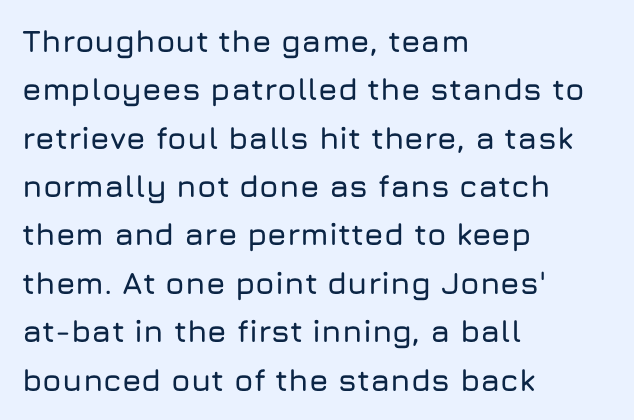
Q: Is the text italic (slanted)? A: No, it is upright.
Q: Is the typeface a serif or a sans-serif typeface? A: Sans-serif.
Q: Is the text underlined? A: No.
Q: How is the paragraph aligned? A: Left-aligned.
Q: Is the spacing between letters normal or unusually wide? A: Normal.
Q: Is the spacing between lines tight, normal or loose? A: Normal.
Q: Width (condensed, normal, or wide)? A: Normal.
Q: Stroke contrast? A: Low.
Q: x-height? A: Medium.
Q: Monospaced? A: No.
